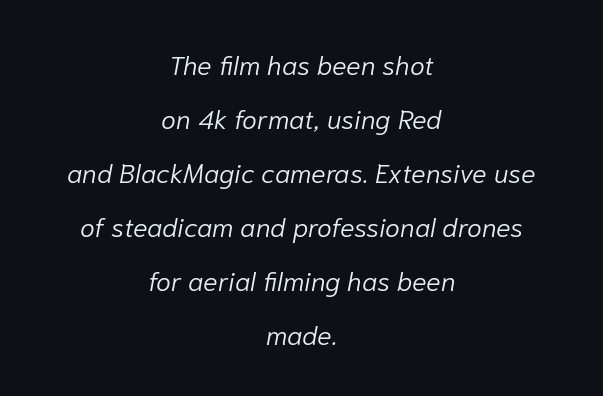
Q: Is the text bold? A: No.
Q: Is the text italic (slanted)? A: Yes, it leans right by about 10 degrees.
Q: Is the text underlined? A: No.
Q: How is the paragraph aligned? A: Centered.
Q: Is the spacing between letters normal or unusually wide? A: Normal.
Q: Is the spacing between lines tight, normal or loose? A: Loose.
